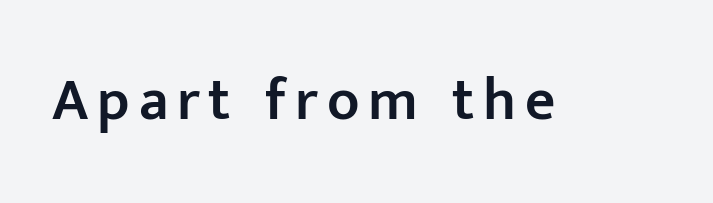
Q: Is the text bold? A: Semi-bold.
Q: Is the text italic (slanted)? A: No, it is upright.
Q: Is the typeface a serif or a sans-serif typeface? A: Sans-serif.
Q: Is the text underlined? A: No.
Q: Width (condensed, normal, or wide)? A: Normal.
Q: Stroke contrast? A: Low.
Q: x-height? A: Medium.
Q: Monospaced? A: No.
